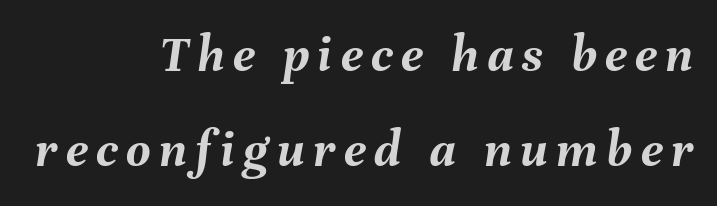
Q: Is the text bold? A: Yes.
Q: Is the text italic (slanted)? A: Yes, it leans right by about 8 degrees.
Q: Is the text underlined? A: No.
Q: How is the paragraph aligned? A: Right-aligned.
Q: Width (condensed, normal, or wide)? A: Normal.
Q: Stroke contrast? A: Medium.
Q: x-height? A: Medium.
Q: Monospaced? A: No.
